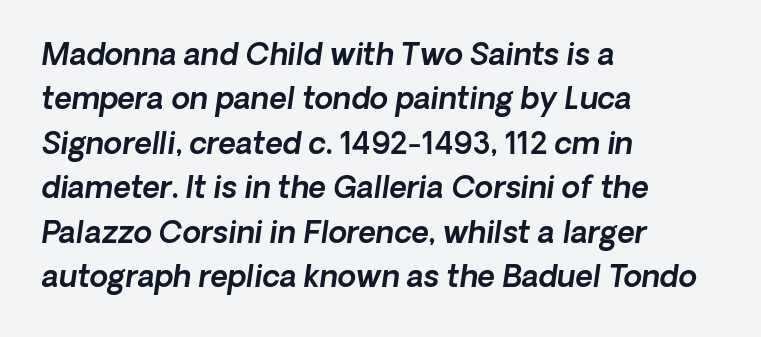
A typesetter would call this leading conventional body-copy spacing. Plain, unruled lines of type. A classic flush-left, rag-right setting is used for this passage. Look at the tracking — it's just the regular setting, nothing added.
